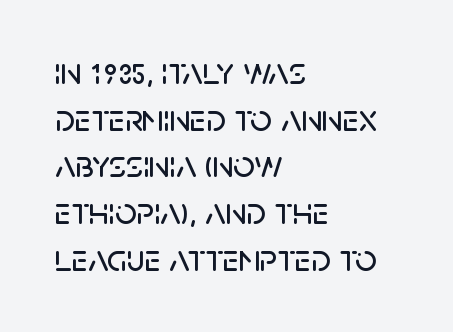
These lines keep a tight, regular rhythm from letter to letter. Spacing verdict: proportional, widths tailored to each character. Line beginnings align vertically; line endings do not. The lettering stays uniformly vertical, giving the passage a roman look.
